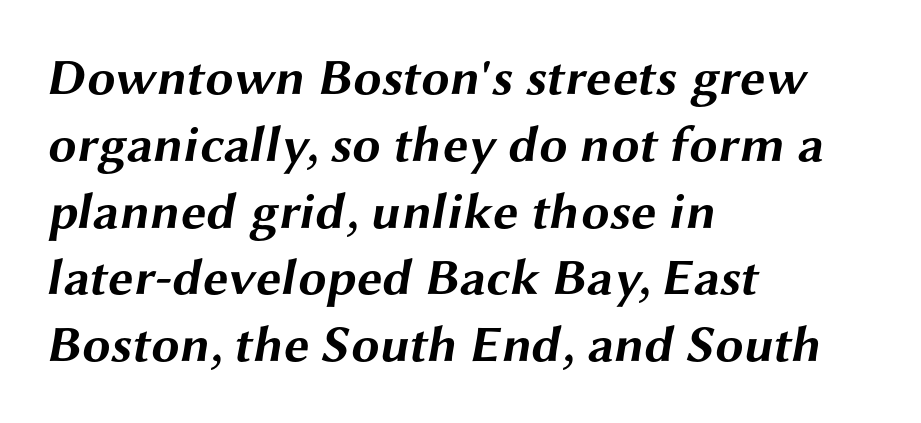
Q: Is the text bold? A: Yes.
Q: Is the typeface a serif or a sans-serif typeface? A: Sans-serif.
Q: Is the text underlined? A: No.
Q: How is the paragraph aligned? A: Left-aligned.
Q: Is the spacing between letters normal or unusually wide? A: Normal.
Q: Is the spacing between lines tight, normal or loose? A: Normal.
Q: Width (condensed, normal, or wide)? A: Wide.
Q: Stroke contrast? A: Medium.
Q: x-height? A: Medium.
Q: Monospaced? A: No.
